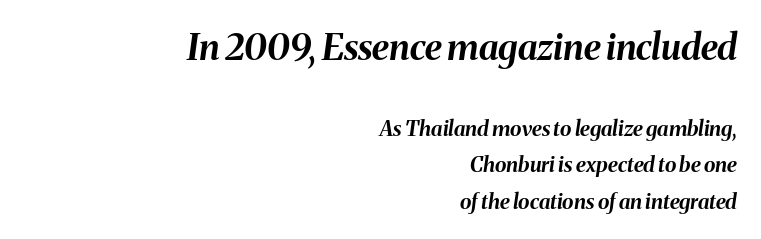
{"italic": "yes", "lean": "right", "slant_degrees": 8, "bold": "yes", "weight": "bold", "width": "normal", "stroke_contrast": "medium", "x_height": "medium", "monospaced": "no", "underline": "no", "align": "right", "line_spacing_ratio": 1.73, "letter_spacing": "normal", "letter_spacing_em": 0.0, "larger_block": "first", "size_ratio": 1.71, "glyph_px": 36}
